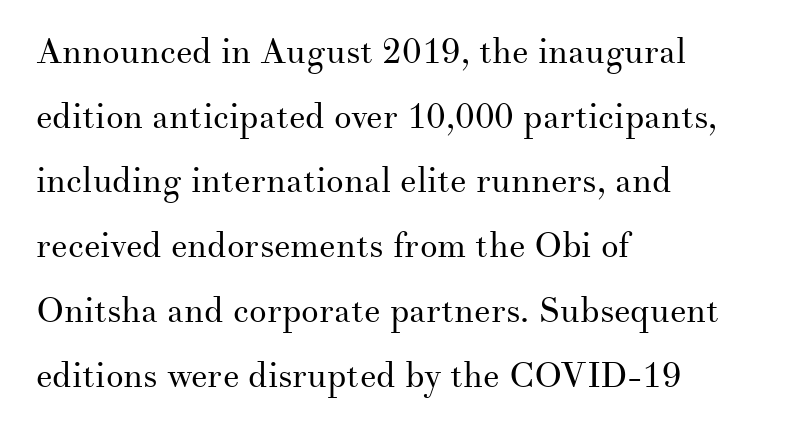
The image shows 35 px regular-weight serif type, upright; set left-aligned, line spacing 1.85x, normal letter spacing, not underlined; medium stroke contrast and a small x-height.
